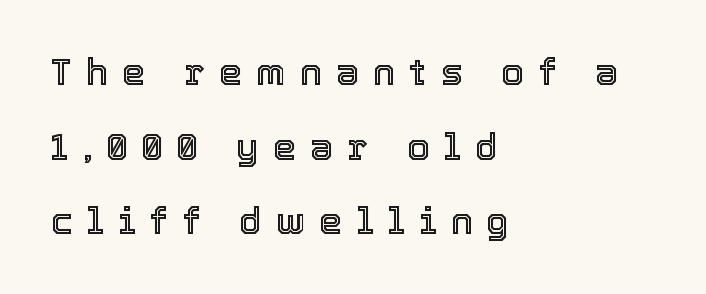
A typesetter would mark this as roman, not italic. Unmarked baselines from the first word to the last. Short and long lines alike share a common starting point at left. Line spacing here is loose. Observe the wide spacing: letters keep a clear distance from each other.
